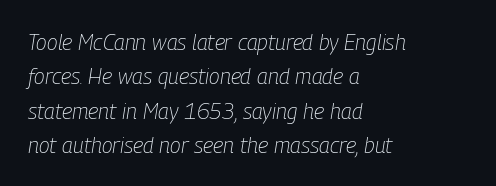
Q: Is the text bold? A: No.
Q: Is the text italic (slanted)? A: Yes, it leans right by about 9 degrees.
Q: Is the text underlined? A: No.
Q: How is the paragraph aligned? A: Left-aligned.
Q: Is the spacing between letters normal or unusually wide? A: Normal.
Q: Is the spacing between lines tight, normal or loose? A: Normal.
